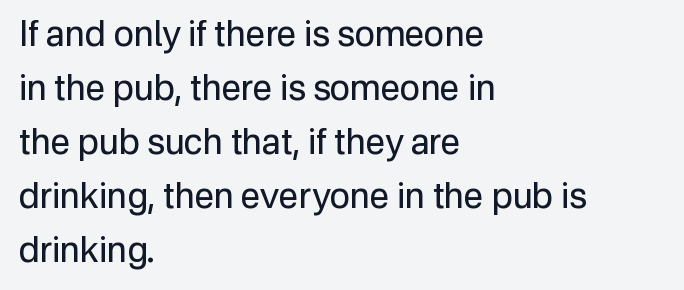
Q: Is the text bold? A: No.
Q: Is the text italic (slanted)? A: No, it is upright.
Q: Is the typeface a serif or a sans-serif typeface? A: Sans-serif.
Q: Is the text underlined? A: No.
Q: How is the paragraph aligned? A: Left-aligned.
Q: Is the spacing between letters normal or unusually wide? A: Normal.
Q: Is the spacing between lines tight, normal or loose? A: Normal.
Q: Width (condensed, normal, or wide)? A: Normal.
Q: Stroke contrast? A: Low.
Q: x-height? A: Medium.
Q: Monospaced? A: No.
